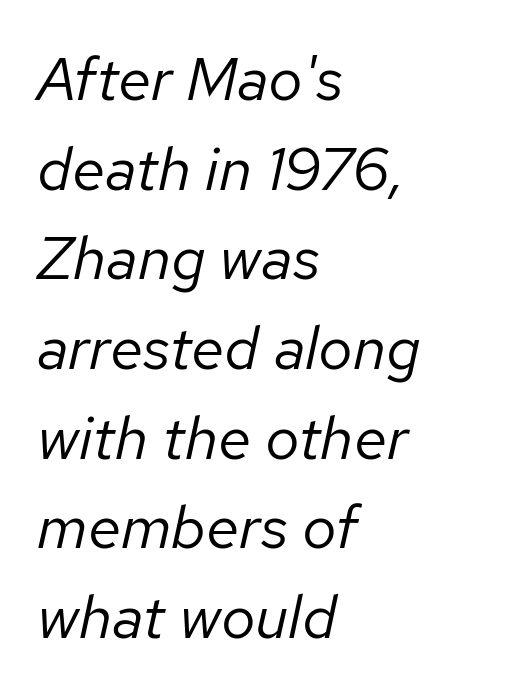
{"italic": "yes", "lean": "right", "slant_degrees": 12, "bold": "no", "weight": "regular", "width": "normal", "stroke_contrast": "low", "x_height": "medium", "monospaced": "no", "underline": "no", "align": "left", "line_spacing": "normal", "line_spacing_ratio": 1.47, "letter_spacing": "normal", "letter_spacing_em": 0.0, "glyph_px": 61}
